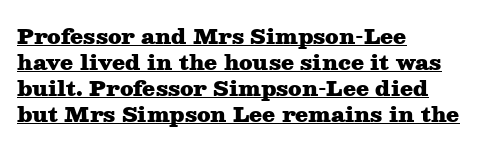
{"italic": "no", "bold": "yes", "underline": "yes", "align": "left", "line_spacing_ratio": 1.24, "letter_spacing": "normal", "letter_spacing_em": 0.0, "glyph_px": 21}
